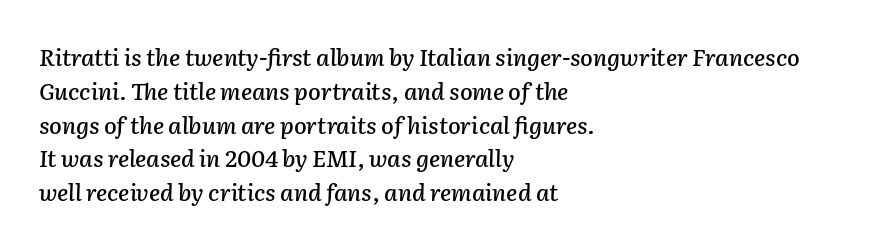
{"italic": "yes", "lean": "right", "slant_degrees": 2, "underline": "no", "align": "left", "line_spacing": "normal", "line_spacing_ratio": 1.47, "letter_spacing": "normal", "letter_spacing_em": 0.0, "glyph_px": 23}
